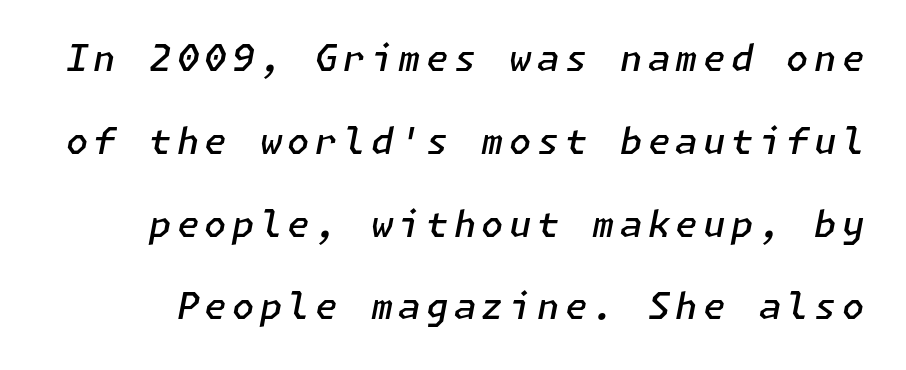
Characters are canted at an angle relative to the baseline's perpendicular. Each glyph is drawn with semibold strokes, heavier than normal yet not fully bold. Vertically, the passage feels expansive, rows floating well apart. The words here are not underlined.
